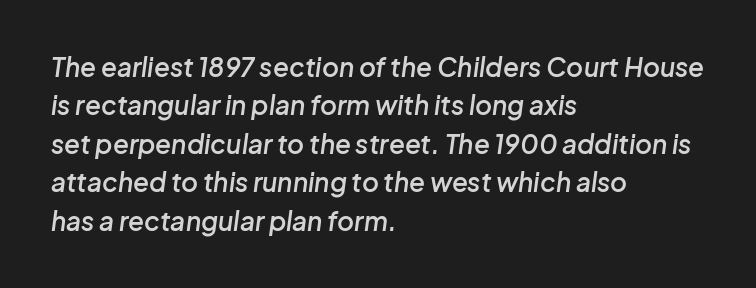
{"italic": "yes", "lean": "right", "slant_degrees": 8, "bold": "semi", "underline": "no", "align": "left", "line_spacing": "normal", "line_spacing_ratio": 1.48, "letter_spacing": "normal", "letter_spacing_em": 0.0, "glyph_px": 26}
